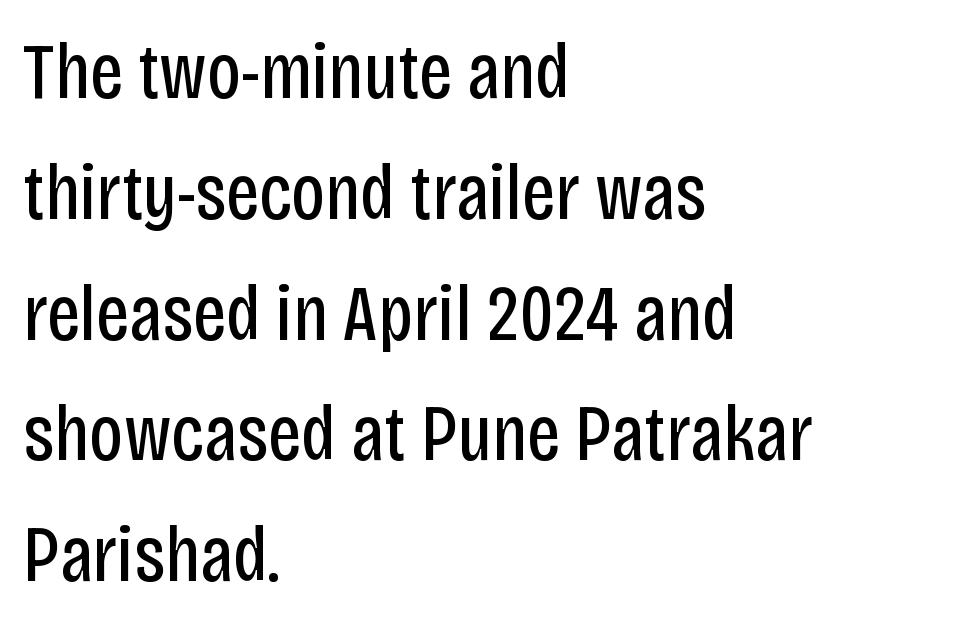
Q: Is the text bold? A: No.
Q: Is the text italic (slanted)? A: No, it is upright.
Q: Is the typeface a serif or a sans-serif typeface? A: Sans-serif.
Q: Is the text underlined? A: No.
Q: How is the paragraph aligned? A: Left-aligned.
Q: Is the spacing between letters normal or unusually wide? A: Normal.
Q: Is the spacing between lines tight, normal or loose? A: Normal.
Q: Width (condensed, normal, or wide)? A: Condensed.
Q: Stroke contrast? A: Low.
Q: x-height? A: Large.
Q: Monospaced? A: No.
